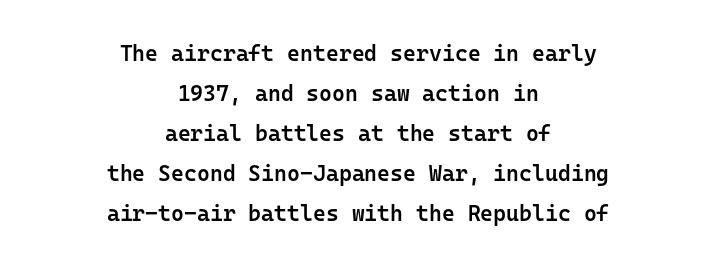
Q: Is the text bold? A: Semi-bold.
Q: Is the text italic (slanted)? A: No, it is upright.
Q: Is the text underlined? A: No.
Q: How is the paragraph aligned? A: Centered.
Q: Is the spacing between letters normal or unusually wide? A: Normal.
